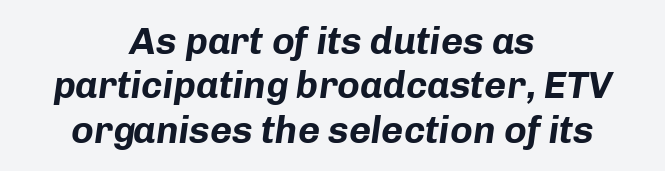
Each letter keeps its own natural width here, so spacing adapts to shape. Lines of text with bare space underneath. Summary of weight: heavy, a full bold. Layout note: lines centered. This sample uses an oblique cut, with every glyph tilted off the vertical.
